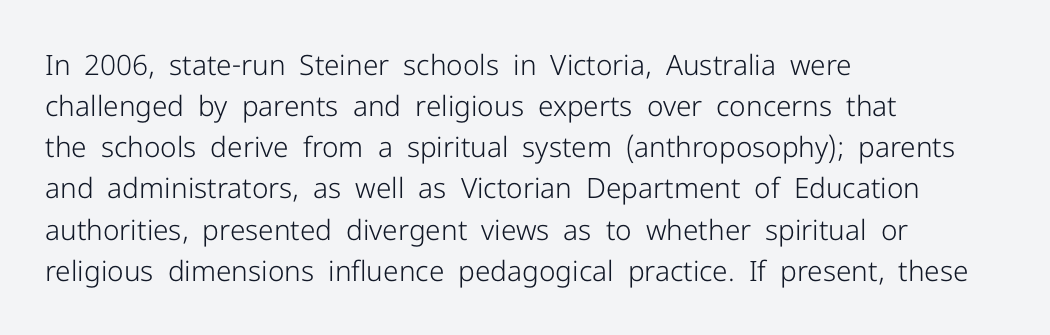
{"serif": "no", "italic": "no", "bold": "no", "weight": "light", "width": "normal", "stroke_contrast": "low", "x_height": "medium", "monospaced": "no", "underline": "no", "align": "left", "line_spacing": "normal", "line_spacing_ratio": 1.47, "letter_spacing": "normal", "letter_spacing_em": 0.0, "glyph_px": 28}
